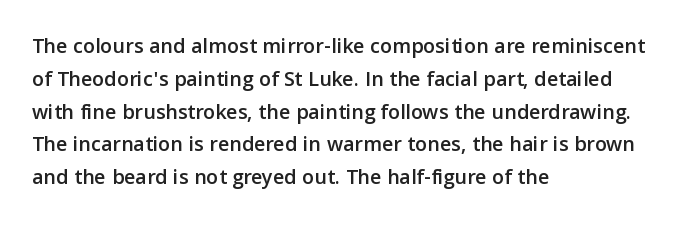
Q: Is the text italic (slanted)? A: No, it is upright.
Q: Is the text underlined? A: No.
Q: How is the paragraph aligned? A: Left-aligned.
Q: Is the spacing between letters normal or unusually wide? A: Normal.
Q: Is the spacing between lines tight, normal or loose? A: Normal.
